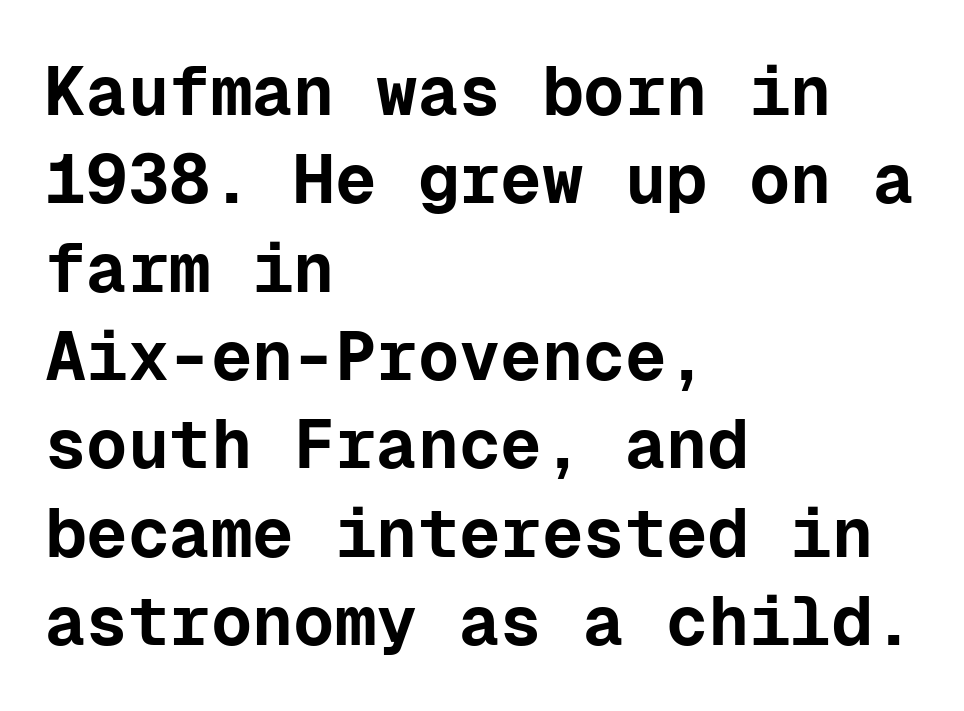
Rule under the text: the space is simply empty. The letters carry no serifs — their stems end cleanly without finishing strokes. This sample has the even, mechanical cadence of fixed-width lettering. Short note: letters normally spaced. The font is running at its bold setting.
